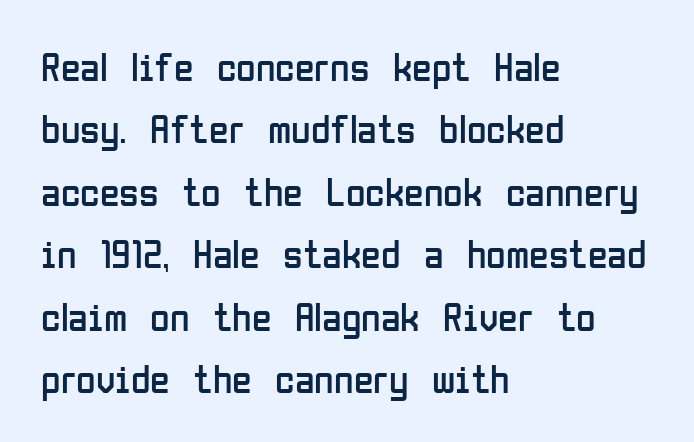
{"serif": "no", "italic": "no", "bold": "no", "weight": "regular", "width": "condensed", "stroke_contrast": "low", "x_height": "medium", "monospaced": "no", "underline": "no", "align": "left", "line_spacing": "normal", "line_spacing_ratio": 1.56, "letter_spacing": "normal", "letter_spacing_em": 0.0, "glyph_px": 40}
